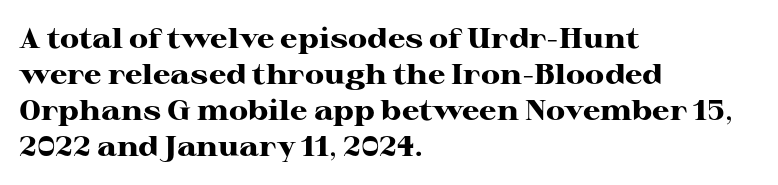
Q: Is the text bold? A: Yes.
Q: Is the text italic (slanted)? A: No, it is upright.
Q: Is the typeface a serif or a sans-serif typeface? A: Serif.
Q: Is the text underlined? A: No.
Q: How is the paragraph aligned? A: Left-aligned.
Q: Is the spacing between letters normal or unusually wide? A: Normal.
Q: Is the spacing between lines tight, normal or loose? A: Normal.
Q: Width (condensed, normal, or wide)? A: Wide.
Q: Stroke contrast? A: High.
Q: x-height? A: Medium.
Q: Monospaced? A: No.
